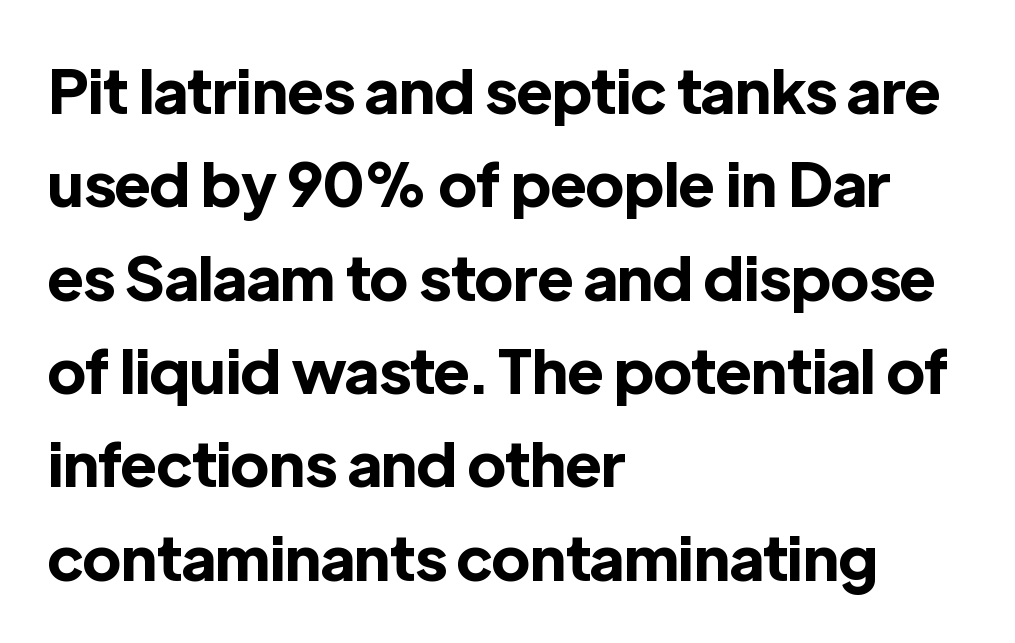
The image shows 61 px bold sans-serif type, upright; set left-aligned, normal line spacing (1.53x), normal letter spacing, not underlined; a medium x-height.
